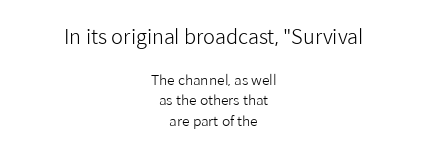
Q: Is the text bold? A: No.
Q: Is the text italic (slanted)? A: No, it is upright.
Q: Is the text underlined? A: No.
Q: How is the paragraph aligned? A: Centered.
Q: Is the spacing between letters normal or unusually wide? A: Normal.
Q: Is the spacing between lines tight, normal or loose? A: Normal.
Q: Which block of text is set in a larger size, the first (top) or the second (bottom)? A: The first (top) one.
